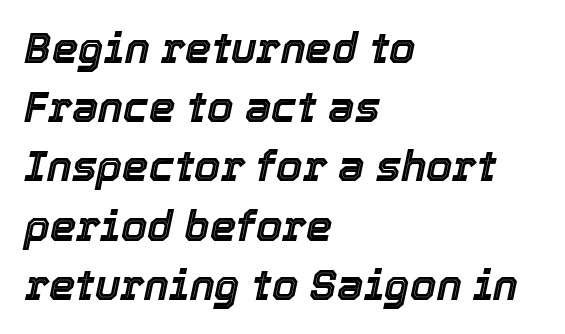
Q: Is the text italic (slanted)? A: Yes, it leans right by about 12 degrees.
Q: Is the text underlined? A: No.
Q: How is the paragraph aligned? A: Left-aligned.
Q: Is the spacing between letters normal or unusually wide? A: Normal.
Q: Is the spacing between lines tight, normal or loose? A: Normal.
Q: Width (condensed, normal, or wide)? A: Normal.
Q: x-height? A: Medium.
Q: Monospaced? A: No.
